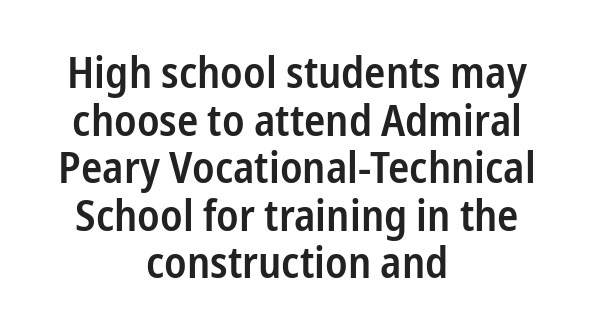
Q: Is the text bold? A: Semi-bold.
Q: Is the text italic (slanted)? A: No, it is upright.
Q: Is the typeface a serif or a sans-serif typeface? A: Sans-serif.
Q: Is the text underlined? A: No.
Q: How is the paragraph aligned? A: Centered.
Q: Is the spacing between letters normal or unusually wide? A: Normal.
Q: Is the spacing between lines tight, normal or loose? A: Tight.
Q: Width (condensed, normal, or wide)? A: Condensed.
Q: Stroke contrast? A: Low.
Q: x-height? A: Medium.
Q: Monospaced? A: No.
